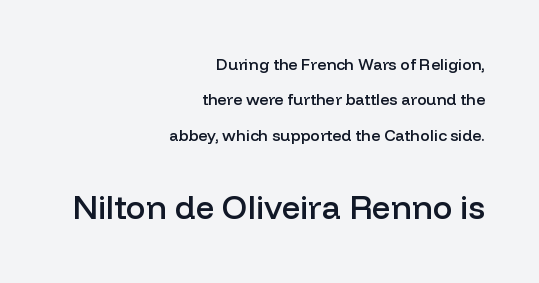
Each letter keeps its own natural width here, so spacing adapts to shape. Stroke terminals: plain, sans-serif. What's the leading like? Stretched, with rows far apart. The passage shown is not underscored anywhere. This layout puts the modest block above and the oversized block below. No extra tracking has been applied to these lines.
